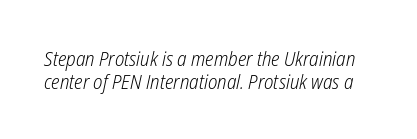
Slant detected: the letters are inclined. Whoever set this chose condensed vertical rhythm over breathing room. Compared with a typical body face, this is equally light or lighter still. The glyphs are unaccompanied by any horizontal stroke below them. What stands out about the letter spacing? Nothing — it is the standard amount.
